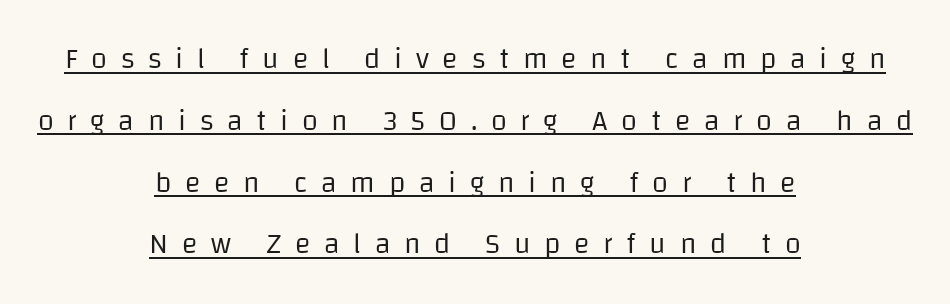
The image shows 29 px regular-weight sans-serif type, upright; set centered, loose line spacing (2.13x), unusually wide letter spacing (+0.47 em), underlined; low stroke contrast and a large x-height.
